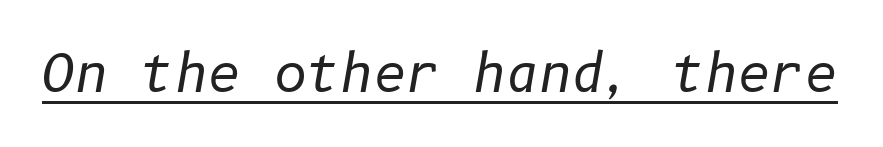
The image shows 51 px regular-weight type, italic (leaning right); set normal letter spacing, underlined; low stroke contrast and a medium x-height.
